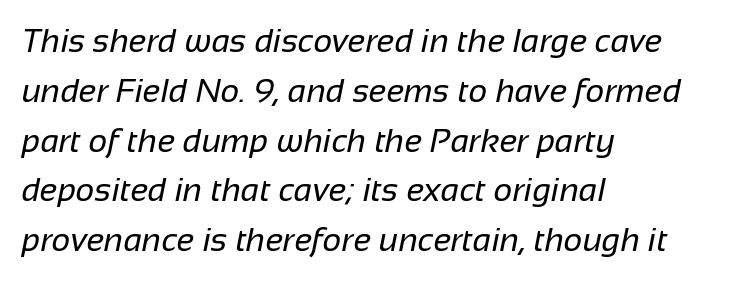
{"serif": "no", "bold": "no", "weight": "regular", "width": "normal", "stroke_contrast": "low", "x_height": "medium", "monospaced": "no", "underline": "no", "align": "left", "line_spacing": "normal", "line_spacing_ratio": 1.51, "letter_spacing": "normal", "letter_spacing_em": 0.0, "glyph_px": 33}
